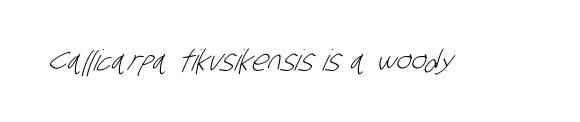
Nothing sits at the stroke ends, so this counts as sans-serif. Proportional: the letters do not fall into vertical columns. Glyph-to-glyph distance matches everyday printed text. The typeface has the unassuming heft of standard copy or less. The baseline area is clear.
